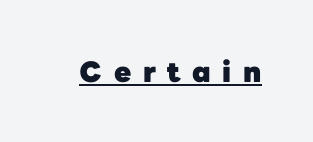
Proportional: the letters do not fall into vertical columns. Each glyph is drawn with heavy, bold strokes. Italic: no, the glyphs are upright roman. Inter-character spacing is expanded well beyond the font's built-in metrics.
